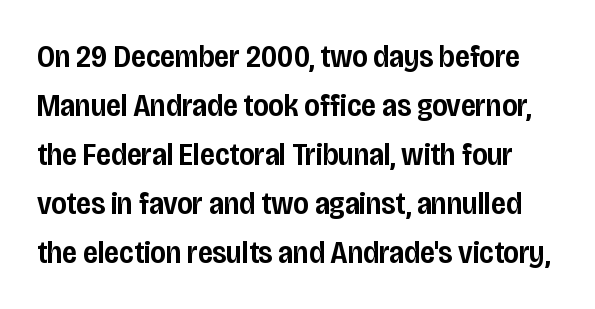
Normally led — the rows are evenly, conventionally spaced. Does the weight exceed regular? Yes, but only to semibold. Font category for this specimen: sans-serif. The tracking reads as untouched default to a designer's eye.
